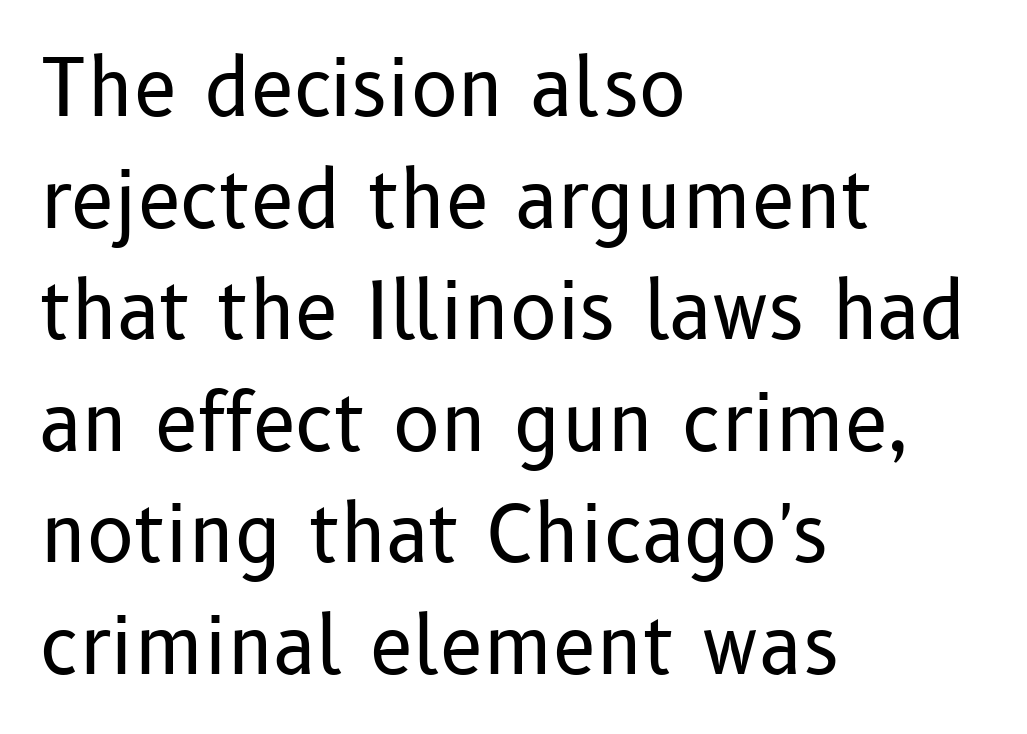
The image shows 78 px regular-weight sans-serif type, upright; set left-aligned, normal line spacing (1.43x), normal letter spacing, not underlined; low stroke contrast and a medium x-height.
